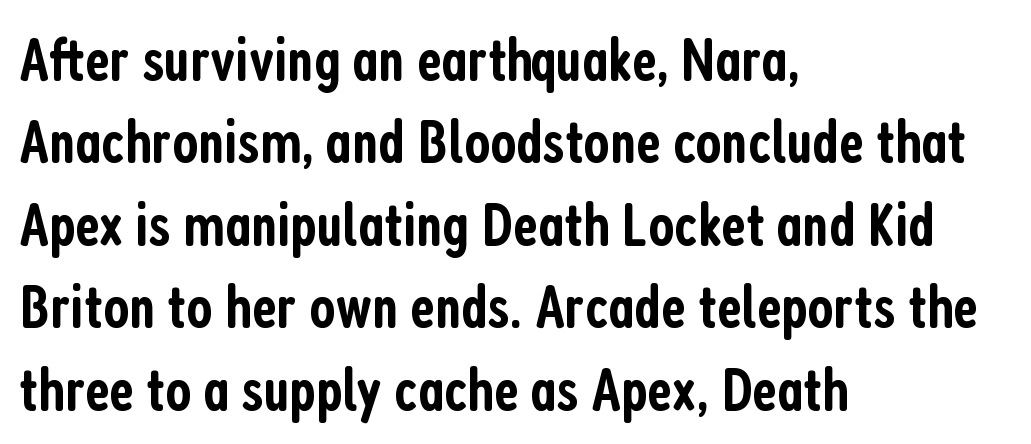
Q: Is the text bold? A: Semi-bold.
Q: Is the text italic (slanted)? A: No, it is upright.
Q: Is the typeface a serif or a sans-serif typeface? A: Sans-serif.
Q: Is the text underlined? A: No.
Q: How is the paragraph aligned? A: Left-aligned.
Q: Is the spacing between letters normal or unusually wide? A: Normal.
Q: Is the spacing between lines tight, normal or loose? A: Normal.
Q: Width (condensed, normal, or wide)? A: Condensed.
Q: Stroke contrast? A: Low.
Q: x-height? A: Medium.
Q: Monospaced? A: No.
